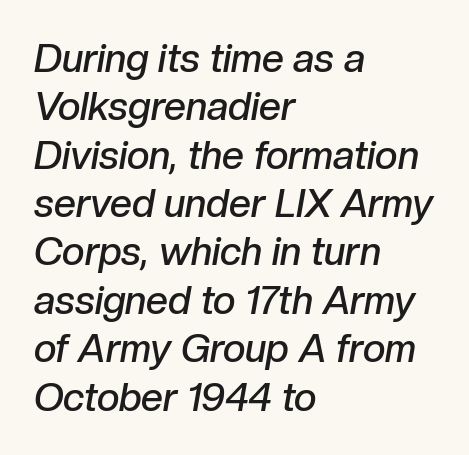
The image shows 39 px semibold type, italic (leaning right); set left-aligned, line spacing 1.24x, normal letter spacing, not underlined; low stroke contrast and a medium x-height.
